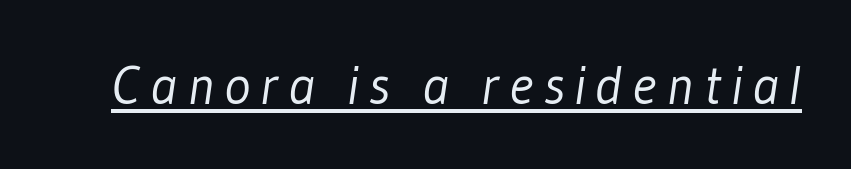
Q: Is the text bold? A: No.
Q: Is the typeface a serif or a sans-serif typeface? A: Sans-serif.
Q: Is the text underlined? A: Yes.
Q: Width (condensed, normal, or wide)? A: Condensed.
Q: Stroke contrast? A: Low.
Q: x-height? A: Medium.
Q: Monospaced? A: No.
